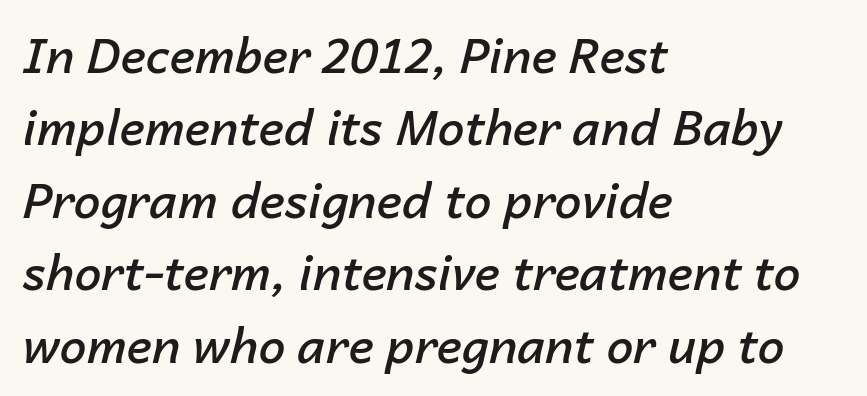
Q: Is the text bold? A: Semi-bold.
Q: Is the text italic (slanted)? A: Yes, it leans right by about 14 degrees.
Q: Is the text underlined? A: No.
Q: How is the paragraph aligned? A: Left-aligned.
Q: Is the spacing between letters normal or unusually wide? A: Normal.
Q: Is the spacing between lines tight, normal or loose? A: Normal.
Q: Width (condensed, normal, or wide)? A: Normal.
Q: Stroke contrast? A: Low.
Q: x-height? A: Medium.
Q: Monospaced? A: No.
